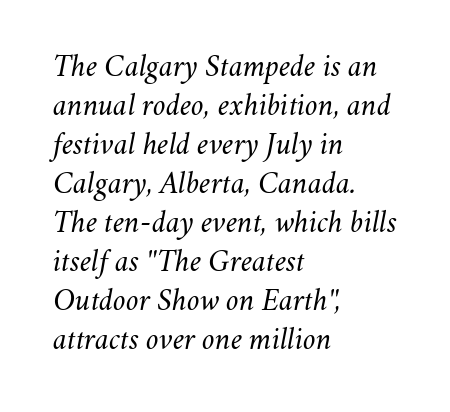
The image shows 31 px regular-weight type, italic (leaning right); set left-aligned, normal line spacing (1.26x), normal letter spacing, not underlined; medium stroke contrast and a small x-height.
